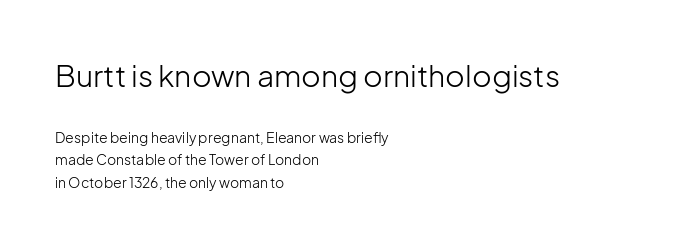
Q: Is the text bold? A: No.
Q: Is the text italic (slanted)? A: No, it is upright.
Q: Is the typeface a serif or a sans-serif typeface? A: Sans-serif.
Q: Is the text underlined? A: No.
Q: How is the paragraph aligned? A: Left-aligned.
Q: Is the spacing between letters normal or unusually wide? A: Normal.
Q: Is the spacing between lines tight, normal or loose? A: Normal.
Q: Which block of text is set in a larger size, the first (top) or the second (bottom)? A: The first (top) one.
Q: Width (condensed, normal, or wide)? A: Normal.
Q: Stroke contrast? A: Low.
Q: x-height? A: Medium.
Q: Monospaced? A: No.
